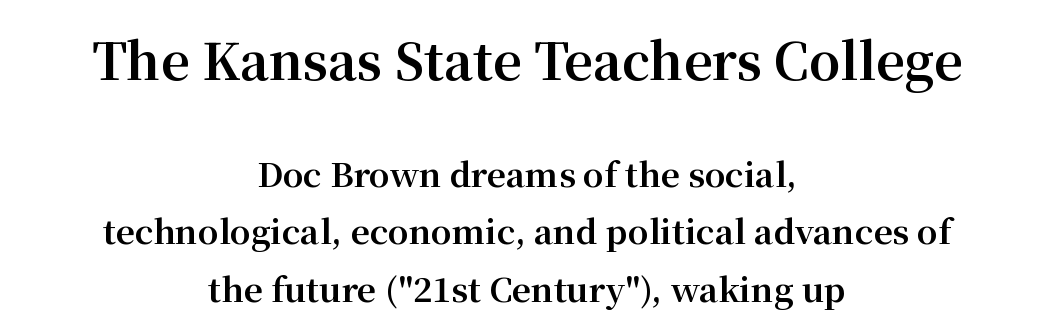
Q: Is the text bold? A: Yes.
Q: Is the text italic (slanted)? A: No, it is upright.
Q: Is the typeface a serif or a sans-serif typeface? A: Serif.
Q: Is the text underlined? A: No.
Q: How is the paragraph aligned? A: Centered.
Q: Is the spacing between letters normal or unusually wide? A: Normal.
Q: Which block of text is set in a larger size, the first (top) or the second (bottom)? A: The first (top) one.
Q: Width (condensed, normal, or wide)? A: Normal.
Q: Stroke contrast? A: Medium.
Q: x-height? A: Medium.
Q: Monospaced? A: No.
